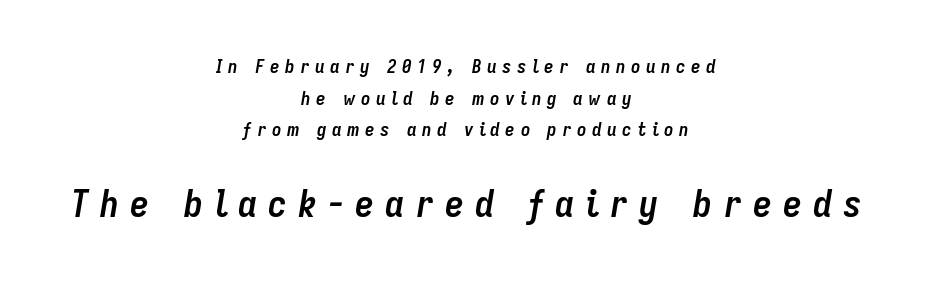
Q: Is the text bold? A: Yes.
Q: Is the text italic (slanted)? A: Yes, it leans right by about 9 degrees.
Q: Is the text underlined? A: No.
Q: How is the paragraph aligned? A: Centered.
Q: Is the spacing between letters normal or unusually wide? A: Unusually wide.
Q: Is the spacing between lines tight, normal or loose? A: Normal.
Q: Which block of text is set in a larger size, the first (top) or the second (bottom)? A: The second (bottom) one.
Q: Width (condensed, normal, or wide)? A: Condensed.
Q: Stroke contrast? A: Low.
Q: x-height? A: Medium.
Q: Monospaced? A: No.
